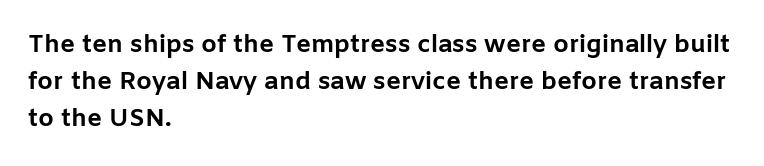
{"italic": "no", "bold": "yes", "underline": "no", "align": "left", "line_spacing": "normal", "line_spacing_ratio": 1.49, "letter_spacing": "normal", "letter_spacing_em": 0.0, "glyph_px": 25}
